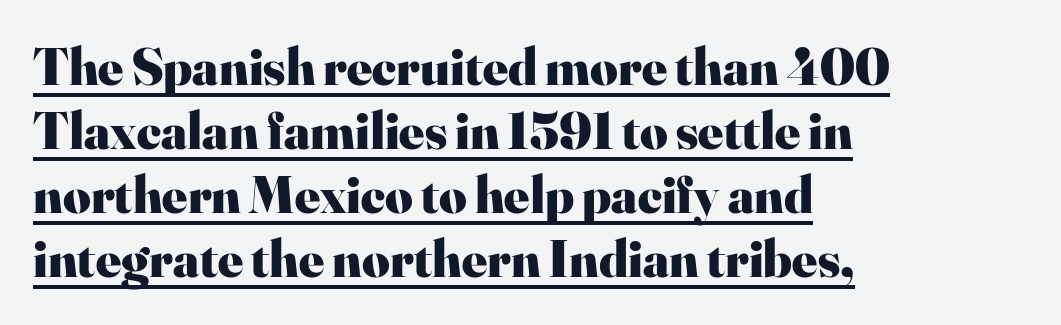
{"serif": "yes", "italic": "no", "bold": "yes", "weight": "heavy", "width": "normal", "stroke_contrast": "high", "x_height": "small", "monospaced": "no", "underline": "yes", "align": "left", "line_spacing_ratio": 1.21, "letter_spacing": "normal", "letter_spacing_em": 0.0, "glyph_px": 53}
